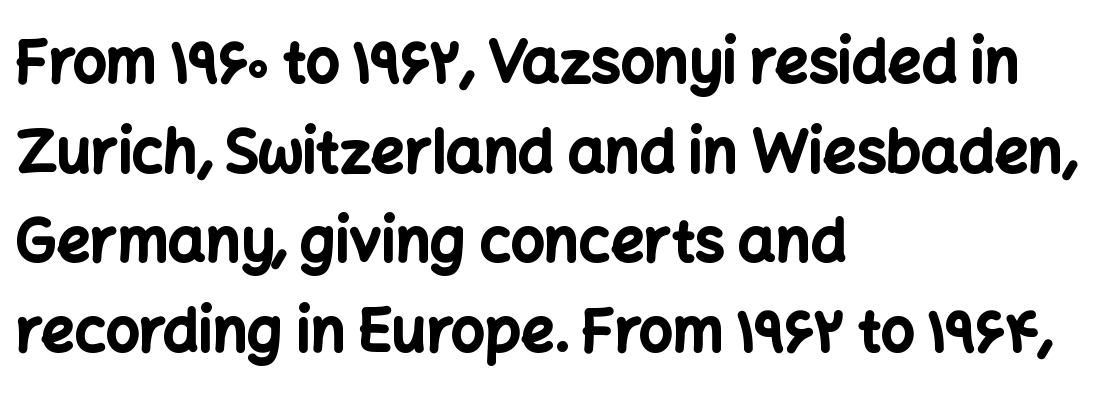
The image shows 59 px bold sans-serif type, upright; set left-aligned, normal line spacing (1.52x), normal letter spacing, not underlined; low stroke contrast and a medium x-height.
